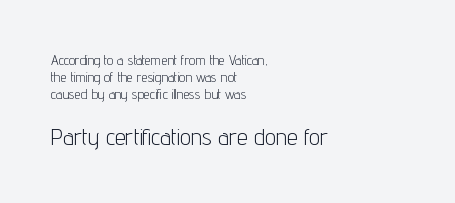
Any mark beneath the type? The region is blank. Caption: multi-line text, flush left, ragged right. The block sitting lower on the canvas is the one with enlarged characters. Observe the ordinary spacing: letters are neighbours, not strangers. Unlike italic type, these characters show no tilt at all. The strokes are not fattened; the text isn't bold.
